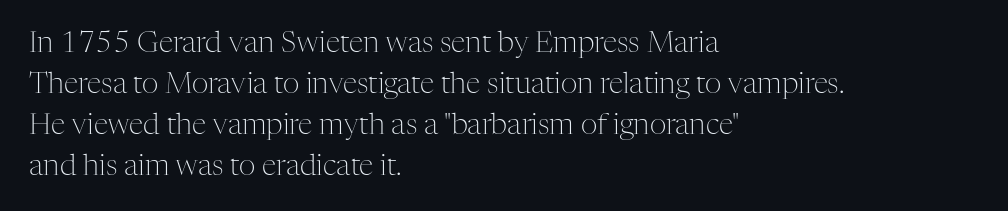
Character widths vary here, with narrow letters taking less room than wide ones. This rendering employs a face with finishing strokes, i.e., a serif. In terms of posture, this sample is upright. A classic flush-left, rag-right setting is used for this passage. Normally led — the rows are evenly, conventionally spaced.
